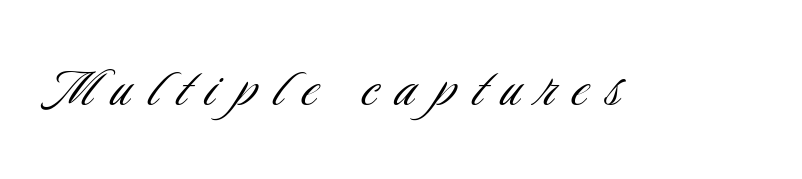
{"serif": "no", "bold": "no", "weight": "light", "width": "condensed", "stroke_contrast": "low", "x_height": "small", "monospaced": "no", "underline": "no", "letter_spacing": "wide", "letter_spacing_em": 0.28, "glyph_px": 63}
